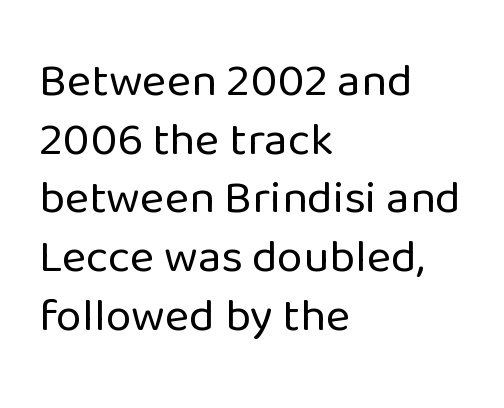
{"serif": "no", "italic": "no", "bold": "no", "weight": "regular", "width": "normal", "stroke_contrast": "low", "x_height": "medium", "monospaced": "no", "underline": "no", "align": "left", "line_spacing": "normal", "line_spacing_ratio": 1.25, "letter_spacing": "normal", "letter_spacing_em": 0.0, "glyph_px": 47}
